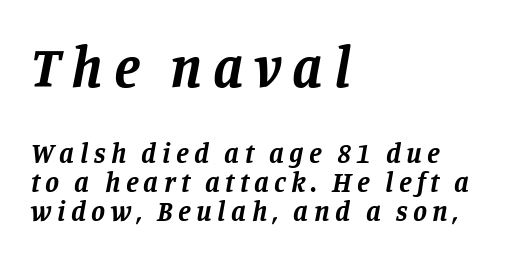
The compositor pushed each line to the left boundary. The letters in the upper block stand taller than those in the block below. Old-style or modern, the face here clearly has serifs. Style check: oblique. Students, observe: this is what under-led, compact text looks like.
